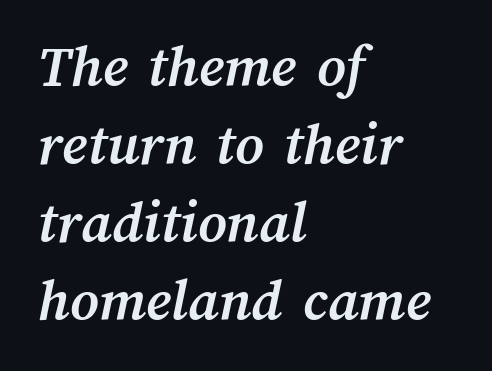
Is the block centered? No — it sits flush against the left margin. The foot of each line stays bare and open. The passage shown has conventional tracking throughout. Heavy, bold letterforms. A typesetter would call this leading conventional body-copy spacing.
